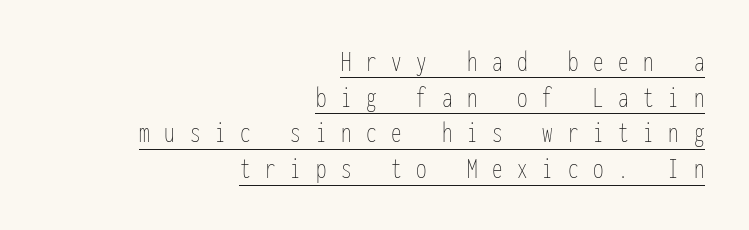
Q: Is the text bold? A: No.
Q: Is the text italic (slanted)? A: No, it is upright.
Q: Is the text underlined? A: Yes.
Q: How is the paragraph aligned? A: Right-aligned.
Q: Is the spacing between letters normal or unusually wide? A: Unusually wide.
Q: Width (condensed, normal, or wide)? A: Condensed.
Q: Stroke contrast? A: Low.
Q: x-height? A: Medium.
Q: Monospaced? A: Yes.
